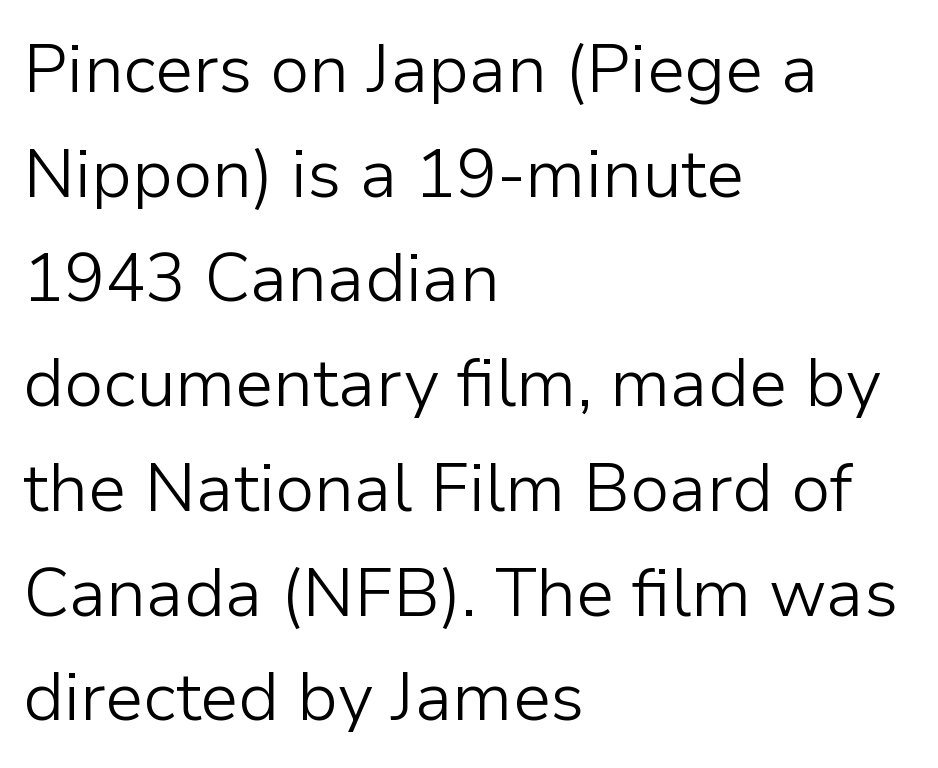
The letterforms sit at book weight or below. The lettering stays uniformly vertical, giving the passage a roman look. Which margin do the lines hug? The left one — the right edge is uneven. Note the varied advance widths — an 'i' is clearly narrower than an 'm'. Serif or sans? Sans — the stroke terminals are bare.
